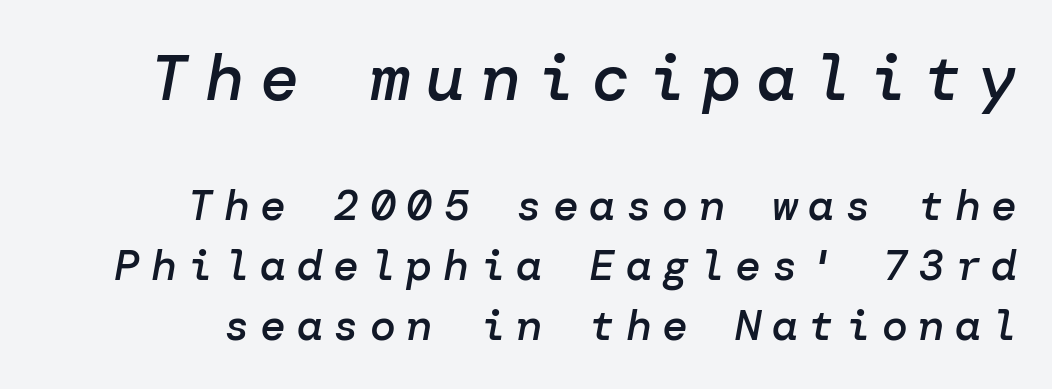
The image shows 65 px semibold type, italic (leaning right); set right-aligned, normal line spacing (1.39x), unusually wide letter spacing (+0.25 em), not underlined; the first (top) block is 1.51x larger; low stroke contrast and a medium x-height.
